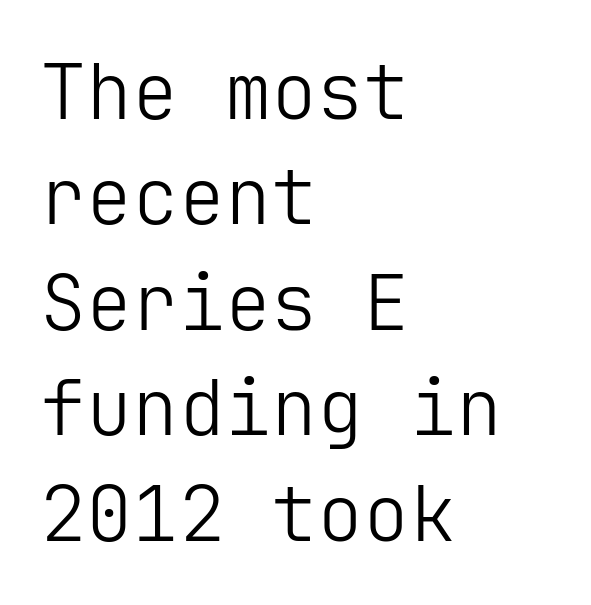
{"serif": "no", "italic": "no", "bold": "no", "weight": "light", "width": "normal", "stroke_contrast": "low", "x_height": "medium", "underline": "no", "align": "left", "line_spacing": "normal", "line_spacing_ratio": 1.37, "letter_spacing": "normal", "letter_spacing_em": 0.0, "glyph_px": 77}
